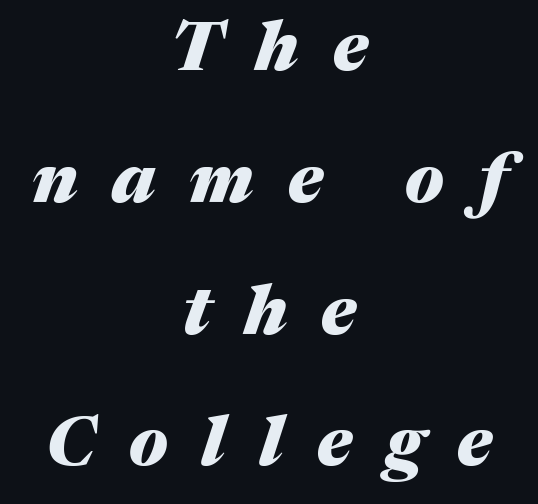
The strokes are fattened all the way to bold. The type is letterspaced generously, with wide tracking. Has an underline been added? It has not. Centered paragraph, ragged on both sides.
